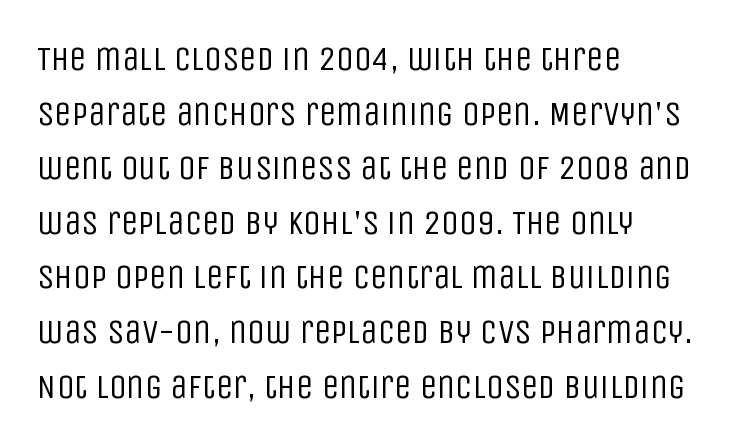
The rendering shows plain stroke endings on the letterforms — a sans-serif design. In CSS terms this would be text-align: left. Spacing verdict: proportional, widths tailored to each character. Words appear dense and cohesive because spacing is normal. Unmarked baselines from the first word to the last.
